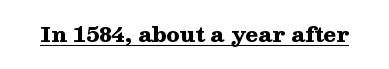
{"italic": "no", "bold": "yes", "underline": "yes", "letter_spacing": "normal", "letter_spacing_em": 0.0, "glyph_px": 21}
